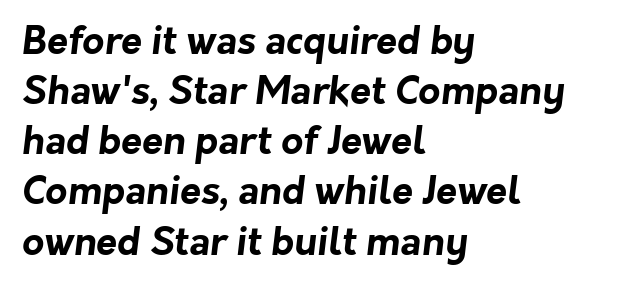
The image shows 38 px bold sans-serif type; set left-aligned, normal line spacing (1.32x), normal letter spacing, not underlined; low stroke contrast and a medium x-height.
